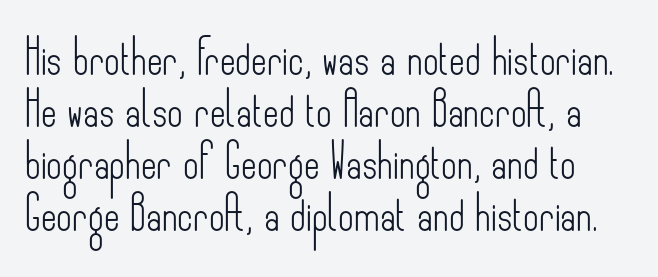
The image shows 34 px light, condensed sans-serif type, upright; set normal line spacing (1.53x), normal letter spacing, not underlined; low stroke contrast and a small x-height.
